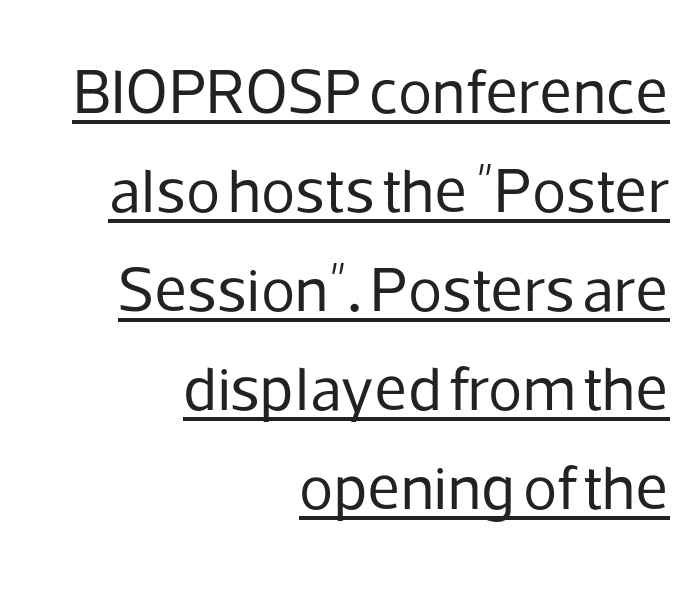
The image shows 63 px regular-weight sans-serif type, upright; set right-aligned, normal line spacing (1.57x), normal letter spacing, underlined; low stroke contrast and a medium x-height.
